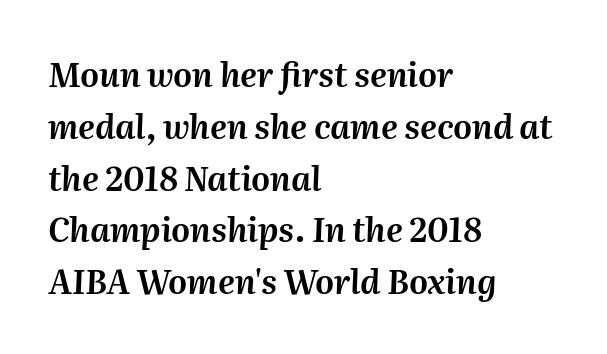
Q: Is the text italic (slanted)? A: Yes, it leans right by about 2 degrees.
Q: Is the text underlined? A: No.
Q: How is the paragraph aligned? A: Left-aligned.
Q: Is the spacing between letters normal or unusually wide? A: Normal.
Q: Is the spacing between lines tight, normal or loose? A: Normal.
Q: Width (condensed, normal, or wide)? A: Normal.
Q: Stroke contrast? A: Medium.
Q: x-height? A: Medium.
Q: Monospaced? A: No.
